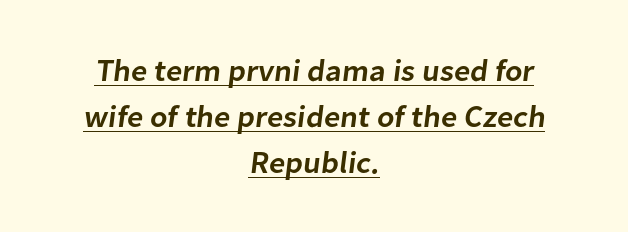
{"serif": "no", "bold": "semi", "weight": "semibold", "width": "normal", "stroke_contrast": "low", "x_height": "medium", "monospaced": "no", "underline": "yes", "align": "center", "line_spacing": "normal", "line_spacing_ratio": 1.48, "letter_spacing": "normal", "letter_spacing_em": 0.0, "glyph_px": 31}
